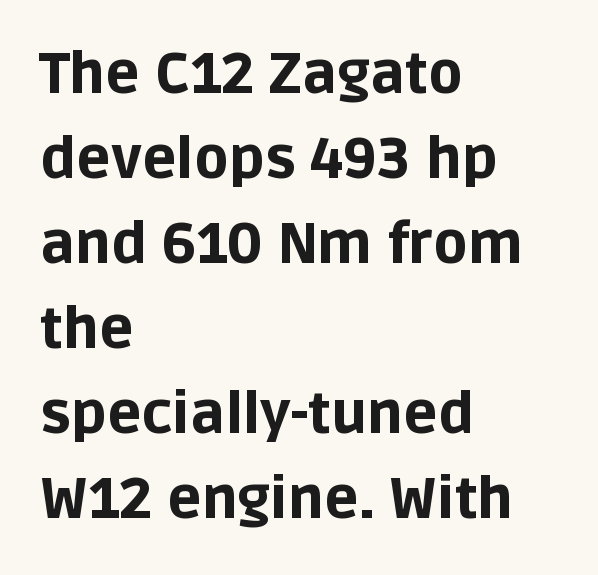
This sample is left-justified, so line endings fall wherever the words run out. Short note: letters normally spaced. Serif or sans? Sans — the stroke terminals are bare. Quick note: interline space is typical. Here the designer chose a conventional face with non-uniform glyph widths. These lines were composed using upright roman letters.
